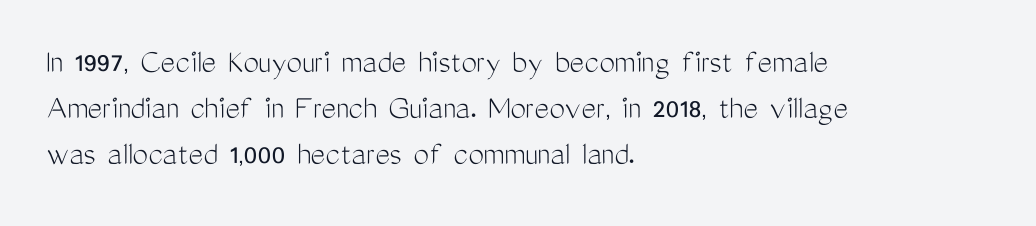
{"serif": "no", "italic": "no", "bold": "no", "weight": "light", "width": "condensed", "stroke_contrast": "medium", "x_height": "medium", "monospaced": "no", "underline": "no", "align": "left", "line_spacing": "normal", "line_spacing_ratio": 1.31, "letter_spacing": "normal", "letter_spacing_em": 0.0, "glyph_px": 35}
